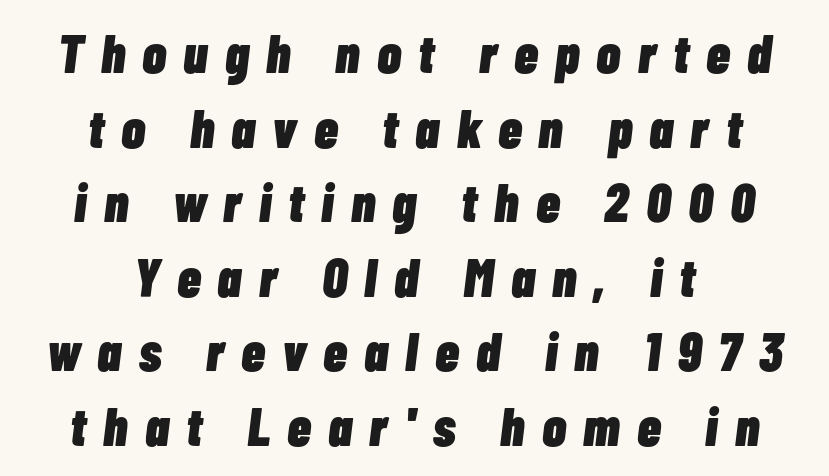
{"italic": "yes", "lean": "right", "slant_degrees": 7, "bold": "yes", "weight": "heavy", "width": "condensed", "stroke_contrast": "low", "x_height": "medium", "monospaced": "no", "underline": "no", "align": "center", "line_spacing": "normal", "line_spacing_ratio": 1.38, "letter_spacing": "wide", "letter_spacing_em": 0.32, "glyph_px": 54}
